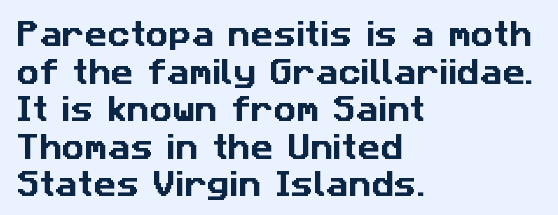
The passage is arranged the way most books set body copy — flush left. This rendering employs a face without finishing strokes, i.e., a sans-serif. Underlining? Definitely not there. Students, note that the glyphs here touch the page at normal intervals.
